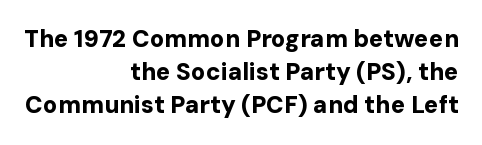
The image shows 24 px bold type, upright; set right-aligned, normal line spacing (1.38x), normal letter spacing, not underlined.
